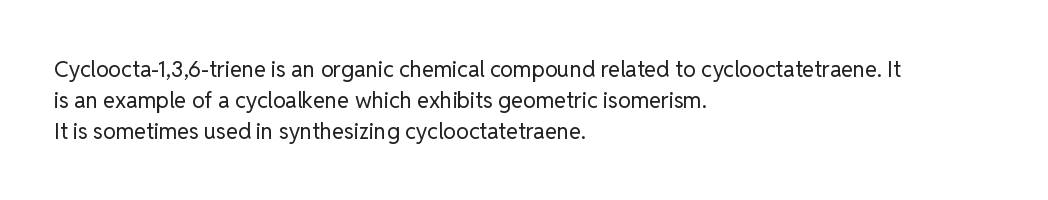
Q: Is the text bold? A: No.
Q: Is the text italic (slanted)? A: No, it is upright.
Q: Is the text underlined? A: No.
Q: How is the paragraph aligned? A: Left-aligned.
Q: Is the spacing between letters normal or unusually wide? A: Normal.
Q: Is the spacing between lines tight, normal or loose? A: Normal.
